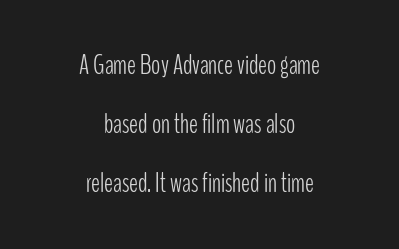
{"italic": "no", "bold": "no", "underline": "no", "align": "center", "line_spacing": "loose", "line_spacing_ratio": 2.18, "letter_spacing": "normal", "letter_spacing_em": 0.0, "glyph_px": 27}
